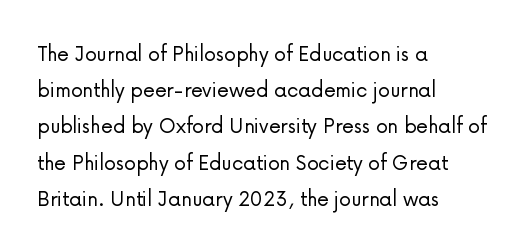
Default kerning and tracking; the words read as compact shapes. Tall strokes in this sample are plumb rather than angled. This rendering uses left alignment, leaving the right contour irregular. Students, observe: this is what conventionally led text looks like. Each stroke keeps to a modest, everyday thickness or less. Honestly, there is no underline to notice here at all.
